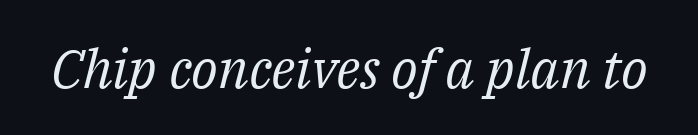
Q: Is the text bold? A: No.
Q: Is the text italic (slanted)? A: Yes, it leans right by about 14 degrees.
Q: Is the typeface a serif or a sans-serif typeface? A: Serif.
Q: Is the text underlined? A: No.
Q: Is the spacing between letters normal or unusually wide? A: Normal.
Q: Width (condensed, normal, or wide)? A: Normal.
Q: Stroke contrast? A: Medium.
Q: x-height? A: Medium.
Q: Monospaced? A: No.
